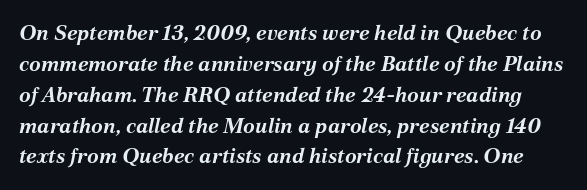
Compared with typical body copy, the letter spacing here is the same. The axis of the letterforms is tilted away from vertical. Rule under the text: the space is simply empty. As a designer I'd log this as weight 700, bold.
